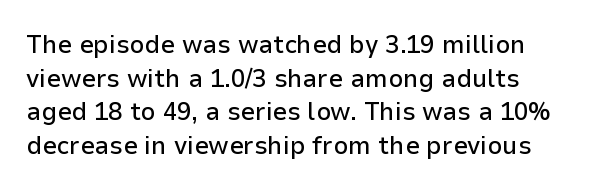
Vertical spacing — default. Nothing unusual about the tracking: characters are spaced as the font intends. Plain, unruled lines of type. Every character sits straight up, as roman type does.
